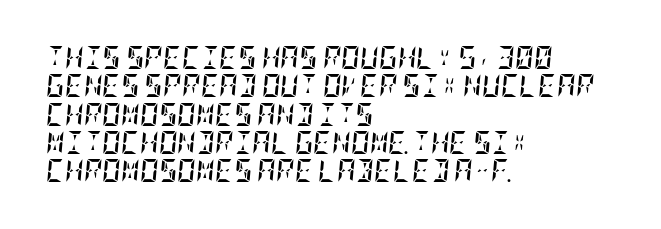
Q: Is the text bold? A: Yes.
Q: Is the text italic (slanted)? A: Yes, it leans right by about 5 degrees.
Q: Is the text underlined? A: No.
Q: How is the paragraph aligned? A: Left-aligned.
Q: Is the spacing between letters normal or unusually wide? A: Normal.
